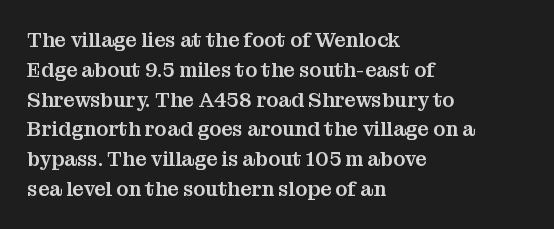
{"italic": "no", "underline": "no", "align": "left", "line_spacing": "normal", "line_spacing_ratio": 1.49, "letter_spacing": "normal", "letter_spacing_em": 0.0, "glyph_px": 20}
